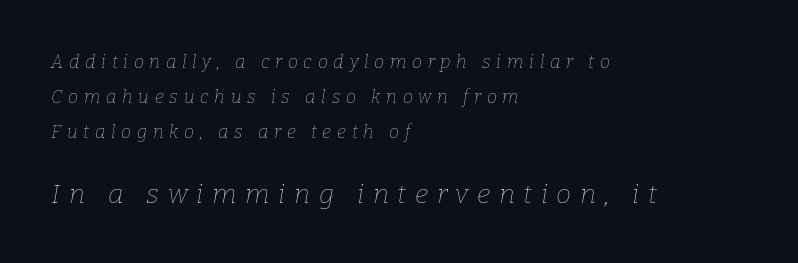
You could fit nearly another row in the gap between these rows. Students, note that the glyphs here are deliberately spaced far apart. You can tell it's italic because the verticals aren't actually vertical. The strip under each line holds only bare page. All the whitespace from short lines collects on the right. A quiet, ordinary-to-light weight characterises the typeface.
